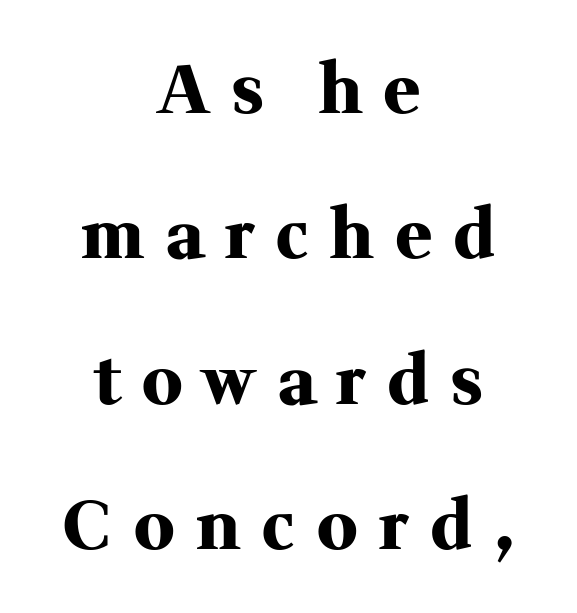
The image shows 67 px heavy serif type, upright; set centered, loose line spacing (2.17x), unusually wide letter spacing (+0.33 em), not underlined; medium stroke contrast and a medium x-height.
